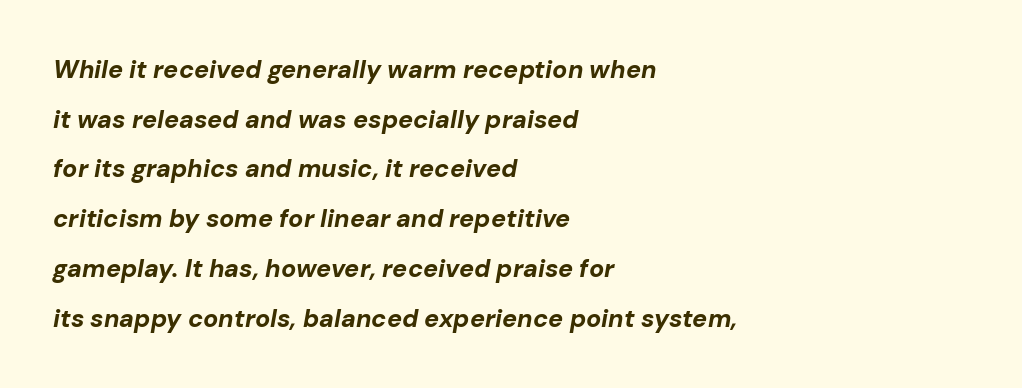
The image shows 25 px bold type, italic (leaning right); set left-aligned, loose line spacing (1.99x), normal letter spacing, not underlined.
